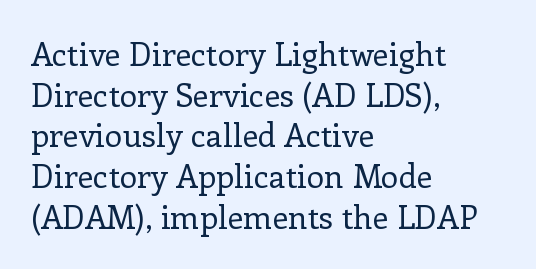
Each letter keeps its own natural width here, so spacing adapts to shape. Standard letterfit; no display-style spreading of the glyphs. Vertical strokes here are truly vertical. Compared with typical paragraphs, the rows here are spaced about the same. A quiet, ordinary-to-light weight characterises the typeface.
